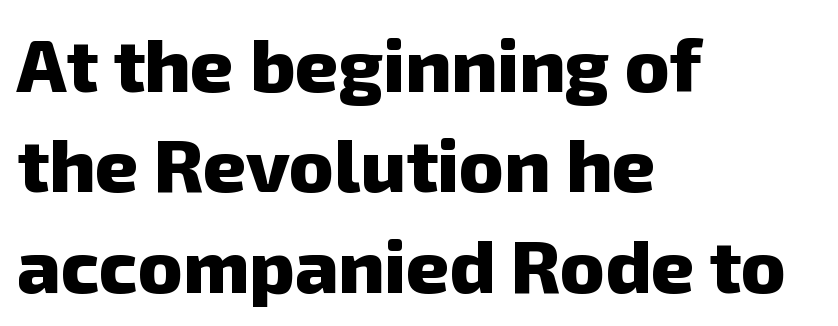
The image shows 75 px heavy sans-serif type; set left-aligned, normal line spacing (1.34x), normal letter spacing, not underlined; low stroke contrast and a medium x-height.
